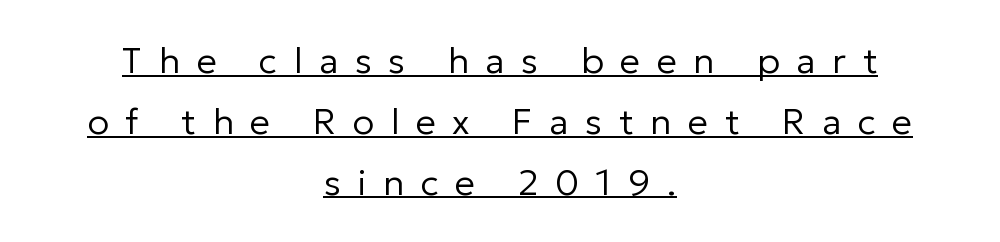
Nope, no serifs anywhere on these letters. Posture: upright roman. Is the type heavy? It reads as light-to-regular instead. Varying glyph widths throughout — classic text-font behaviour. This sample carries an underscore along the baseline area.
